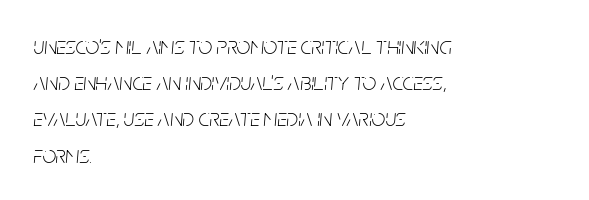
The image shows 24 px text type, italic (leaning right); set left-aligned, normal line spacing (1.51x), normal letter spacing, not underlined.
